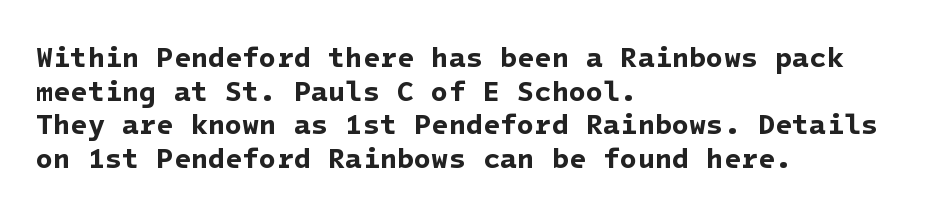
Are there feet on the stems? There aren't — it's a sans. Nobody drew a line under any word here. Standard letterfit; no display-style spreading of the glyphs. A full-strength bold gives these letters their thick strokes. The compositor pushed each line to the left boundary.
